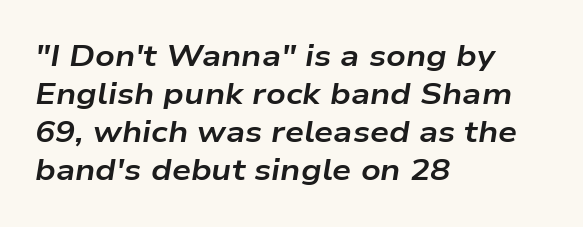
The image shows 30 px bold, wide type, italic (leaning right); set left-aligned, normal line spacing (1.27x), normal letter spacing, not underlined; low stroke contrast and a medium x-height.
